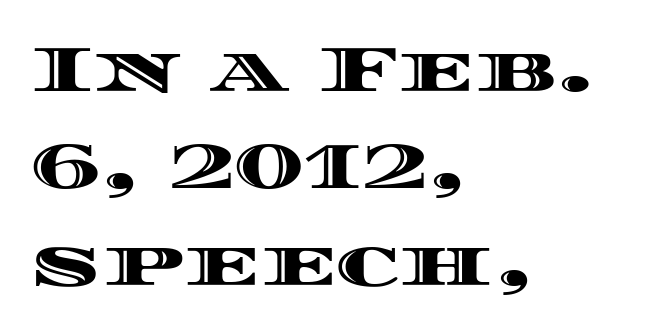
Here the designer chose a conventional face with non-uniform glyph widths. Glyph-to-glyph distance matches everyday printed text. The passage shown stacks its lines at a standard gap. Plain, unruled lines of type. A classic flush-left, rag-right setting is used for this passage. Every stem runs plumb, perpendicular to the baseline.
